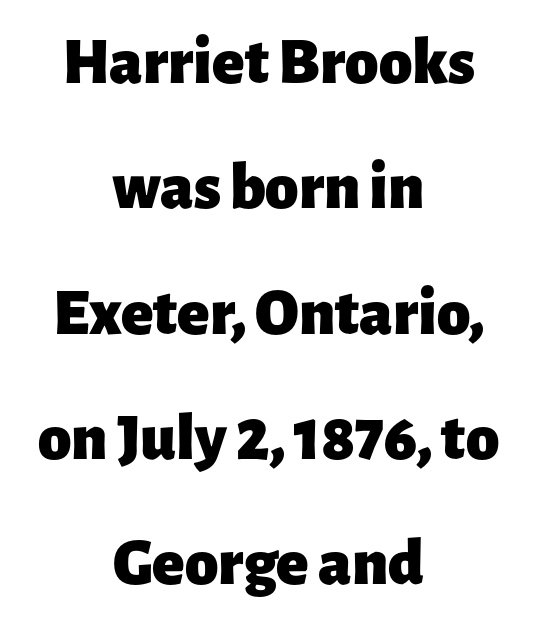
Bold? Absolutely — the strokes are thick and heavy. The paragraph shown floats in the horizontal middle. Do the characters align in a grid? No, the font is proportional. Inter-character spacing is left at the font's built-in metrics. Glance below the letters and you will spot only blank space. Vertical strokes here are truly vertical.
